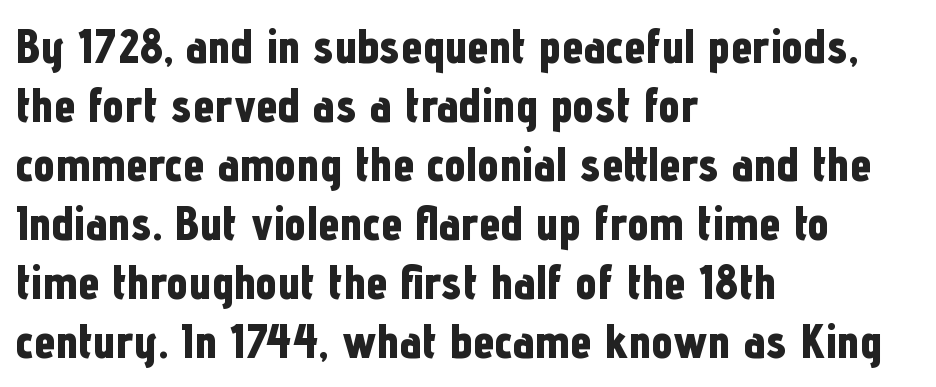
The image shows 48 px bold, condensed sans-serif type, upright; set left-aligned, line spacing 1.23x, normal letter spacing, not underlined; low stroke contrast and a medium x-height.
